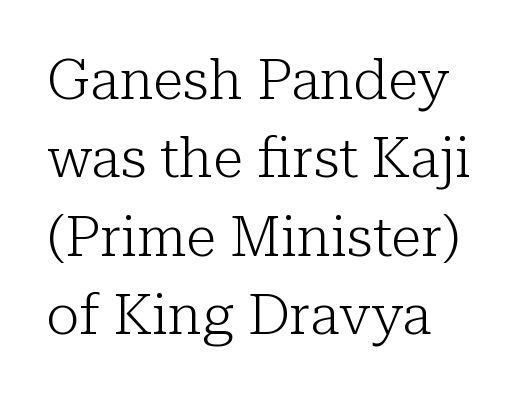
The space beneath each line is pristine and unruled. Reading down the block, your eye returns to a fixed left position each line. Vertical strokes here are truly vertical. Vertically, the passage feels balanced, rows spaced as you'd expect.
